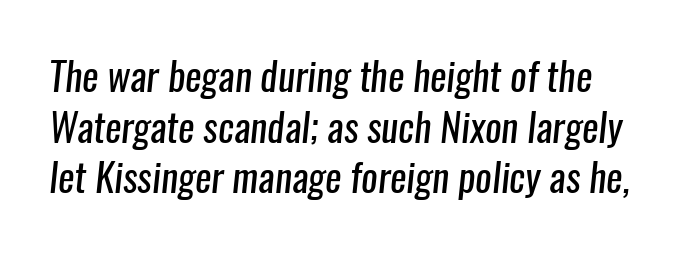
The image shows 39 px regular-weight, condensed sans-serif type; set normal line spacing (1.3x), normal letter spacing, not underlined; low stroke contrast and a medium x-height.
